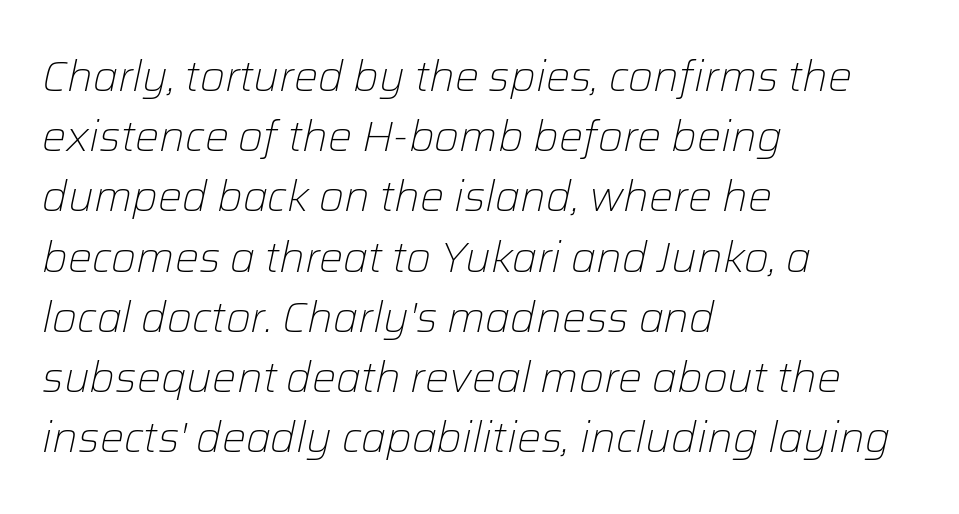
{"italic": "yes", "lean": "right", "slant_degrees": 12, "bold": "no", "weight": "light", "width": "normal", "stroke_contrast": "low", "x_height": "medium", "monospaced": "no", "underline": "no", "align": "left", "line_spacing": "normal", "line_spacing_ratio": 1.4, "letter_spacing": "normal", "letter_spacing_em": 0.0, "glyph_px": 43}
